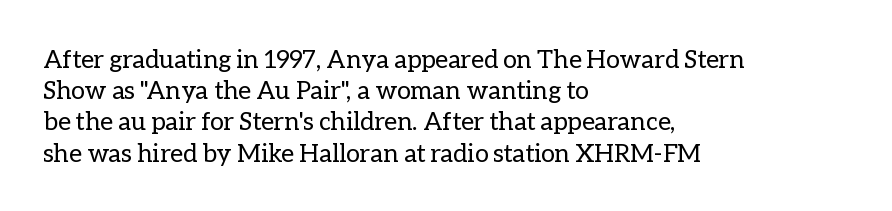
Spacing between characters is what you'd get straight out of the box. Ordinary non-slanted type is in use. The compositor pushed each line to the left boundary. Rows of type keep a routine distance in the vertical direction.
